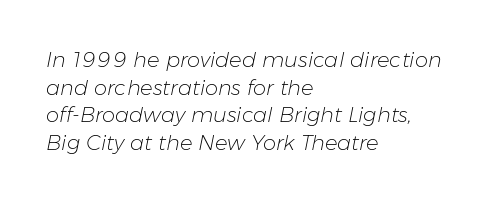
In CSS terms this would be text-align: left. Students, note that the glyphs here touch the page at normal intervals. The lettering tilts uniformly, giving the passage an italic look. Quick note: underline off. No chunkiness to these letters — they're not bold.
